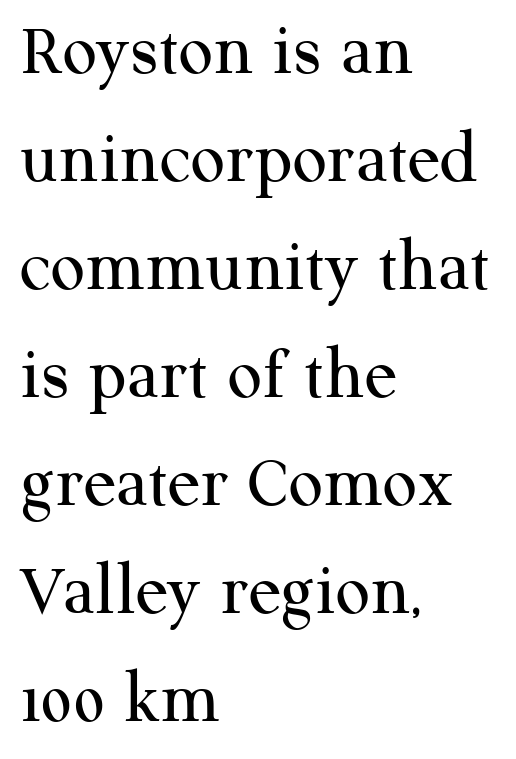
Serif or sans? Serif — the stroke terminals have little feet. These lines are set flush left with a ragged right edge. Is there any slant? The stems are plumb. The line texture is even and compact thanks to regular tracking. Lines of text with bare space underneath. Varying glyph widths throughout — classic text-font behaviour.
